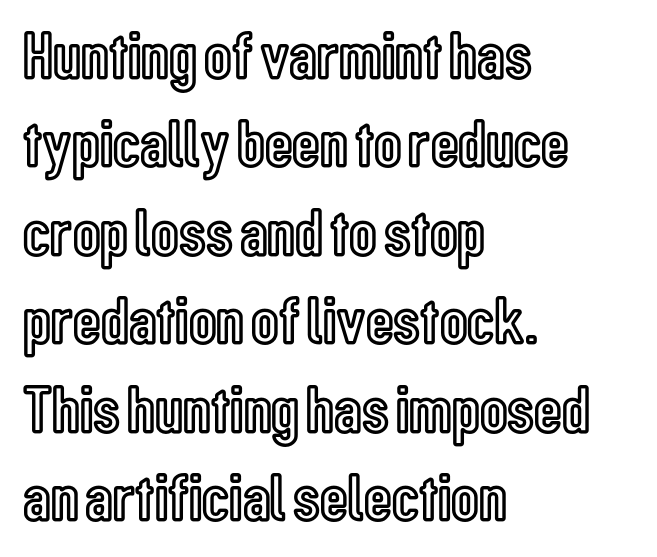
The image shows 68 px condensed type, upright; set left-aligned, normal line spacing (1.3x), normal letter spacing, not underlined; a medium x-height.
